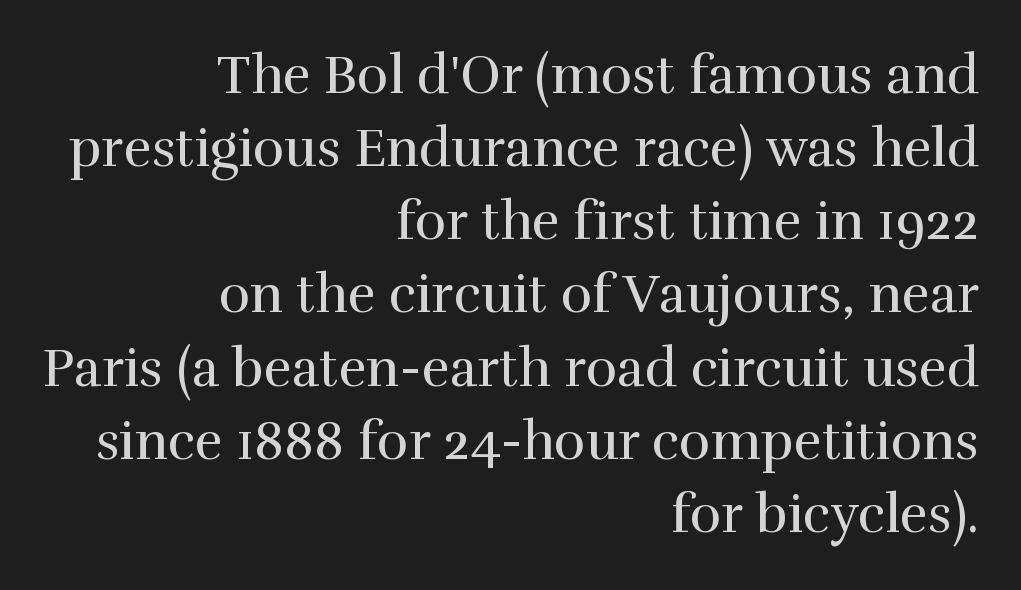
{"serif": "yes", "italic": "no", "bold": "no", "weight": "regular", "width": "normal", "stroke_contrast": "high", "x_height": "medium", "monospaced": "no", "underline": "no", "align": "right", "line_spacing": "normal", "line_spacing_ratio": 1.38, "letter_spacing": "normal", "letter_spacing_em": 0.0, "glyph_px": 53}
